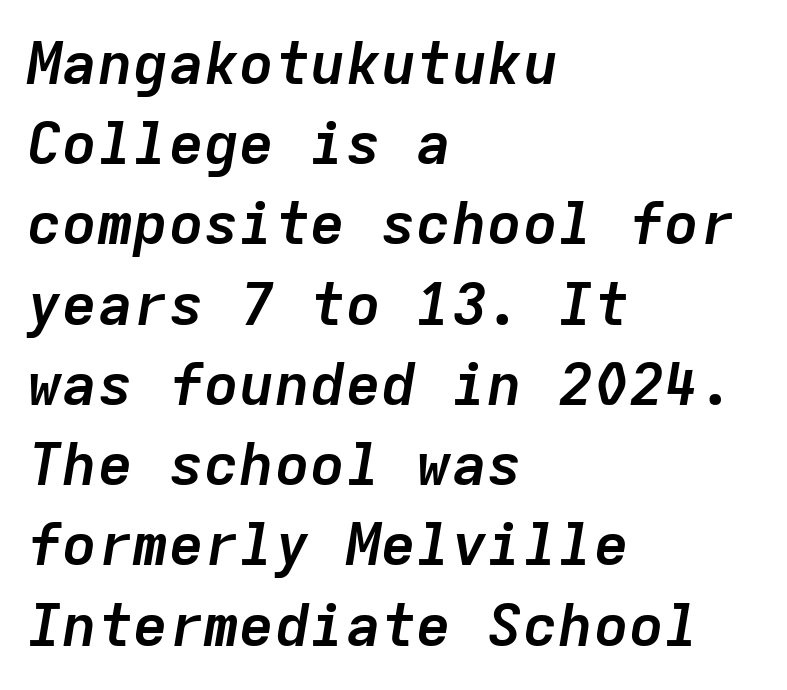
Caption: multi-line text, flush left, ragged right. Tracking value appears to be zero — textbook default spacing. Does the lettering tilt? It does — this is italic. Spacing verdict: monospaced, one width for all characters.
